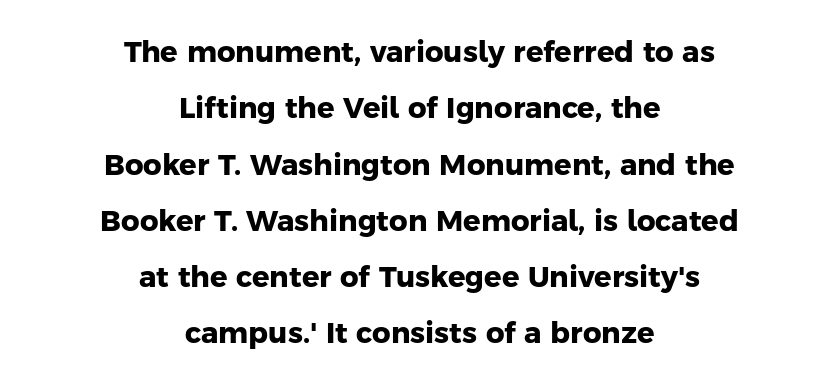
The image shows 29 px heavy sans-serif type; set centered, loose line spacing (1.94x), normal letter spacing, not underlined; low stroke contrast and a medium x-height.
